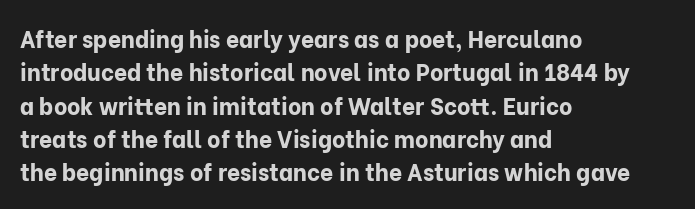
The image shows 23 px bold type, upright; set left-aligned, normal line spacing (1.45x), normal letter spacing, not underlined.
